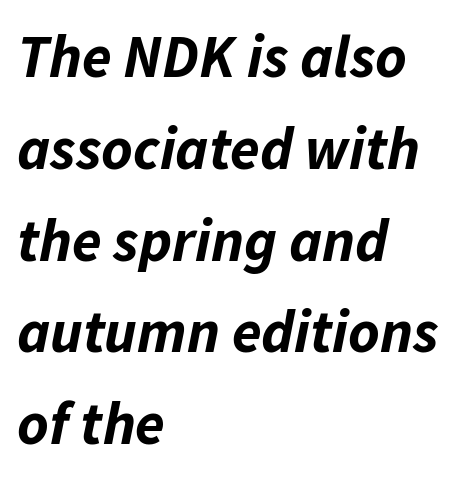
The image shows 60 px bold type, italic (leaning right); set left-aligned, normal line spacing (1.53x), normal letter spacing, not underlined; low stroke contrast and a medium x-height.
